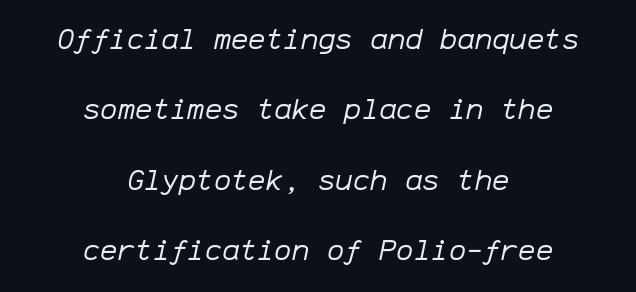
The image shows 29 px regular-weight type, italic (leaning right), monospaced; set centered, loose line spacing (2.43x), normal letter spacing, not underlined; low stroke contrast and a medium x-height.
